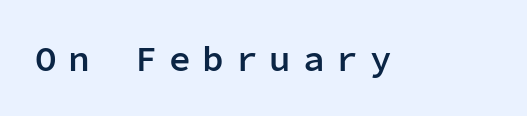
The rendering inserts visible extra space after every character. Underlining? Definitely not there. The characters display no serif detailing; their extremities are plain. Typographic density is moderately raised because the face is semibold.
